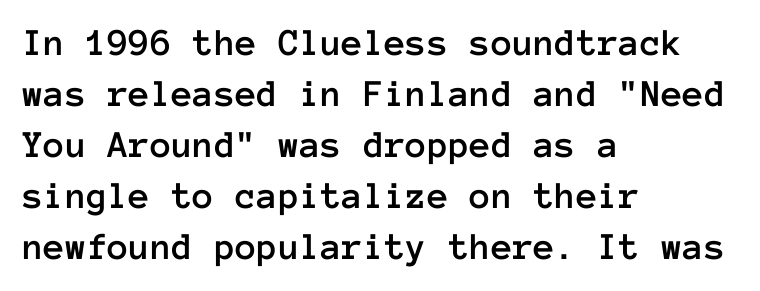
The image shows 39 px text type, upright, monospaced; set left-aligned, normal line spacing (1.31x), normal letter spacing, not underlined; low stroke contrast and a medium x-height.
